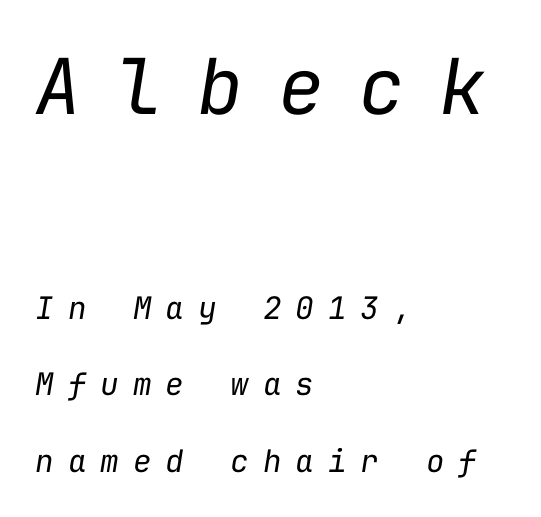
The image shows 77 px regular-weight type, italic (leaning right), monospaced; set left-aligned, loose line spacing (2.47x), unusually wide letter spacing (+0.45 em), not underlined; the first (top) block is 2.48x larger; low stroke contrast and a medium x-height.
